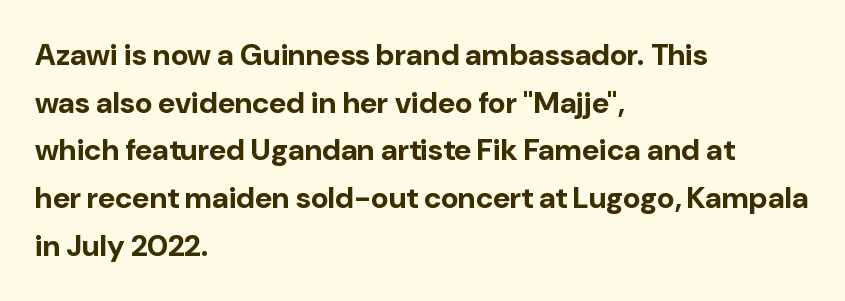
Q: Is the text bold? A: Yes.
Q: Is the text italic (slanted)? A: No, it is upright.
Q: Is the typeface a serif or a sans-serif typeface? A: Sans-serif.
Q: Is the text underlined? A: No.
Q: How is the paragraph aligned? A: Left-aligned.
Q: Is the spacing between letters normal or unusually wide? A: Normal.
Q: Is the spacing between lines tight, normal or loose? A: Normal.
Q: Width (condensed, normal, or wide)? A: Normal.
Q: Stroke contrast? A: Low.
Q: x-height? A: Medium.
Q: Monospaced? A: No.
